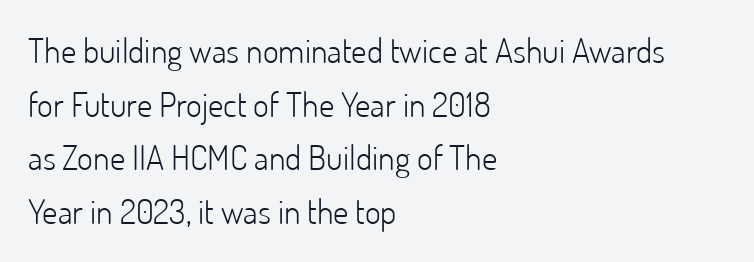
Q: Is the text bold? A: No.
Q: Is the text italic (slanted)? A: No, it is upright.
Q: Is the typeface a serif or a sans-serif typeface? A: Sans-serif.
Q: Is the text underlined? A: No.
Q: How is the paragraph aligned? A: Left-aligned.
Q: Is the spacing between letters normal or unusually wide? A: Normal.
Q: Is the spacing between lines tight, normal or loose? A: Normal.
Q: Width (condensed, normal, or wide)? A: Normal.
Q: Stroke contrast? A: Low.
Q: x-height? A: Small.
Q: Monospaced? A: No.
